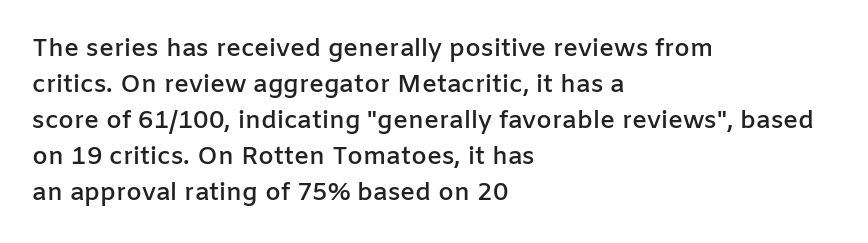
Q: Is the text bold? A: Semi-bold.
Q: Is the text italic (slanted)? A: No, it is upright.
Q: Is the text underlined? A: No.
Q: How is the paragraph aligned? A: Left-aligned.
Q: Is the spacing between letters normal or unusually wide? A: Normal.
Q: Is the spacing between lines tight, normal or loose? A: Normal.
